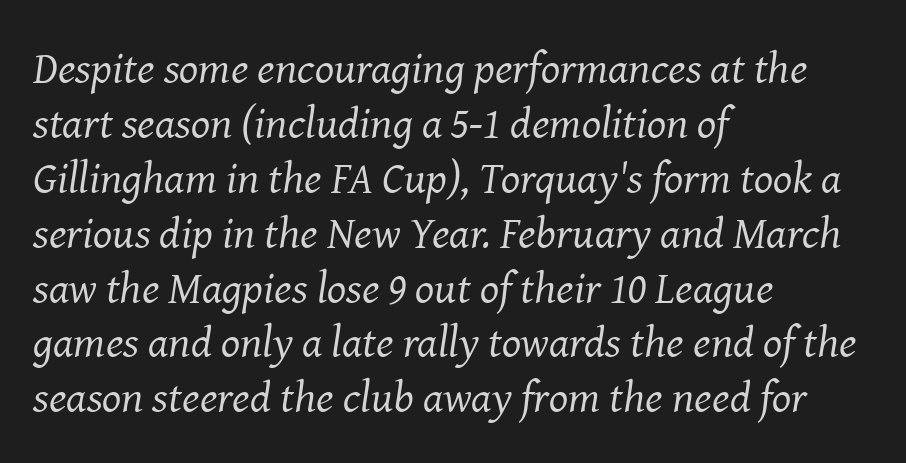
Q: Is the text bold? A: No.
Q: Is the text italic (slanted)? A: Yes, it leans right by about 8 degrees.
Q: Is the typeface a serif or a sans-serif typeface? A: Serif.
Q: Is the text underlined? A: No.
Q: How is the paragraph aligned? A: Left-aligned.
Q: Is the spacing between letters normal or unusually wide? A: Normal.
Q: Width (condensed, normal, or wide)? A: Normal.
Q: Stroke contrast? A: Medium.
Q: x-height? A: Medium.
Q: Monospaced? A: No.
